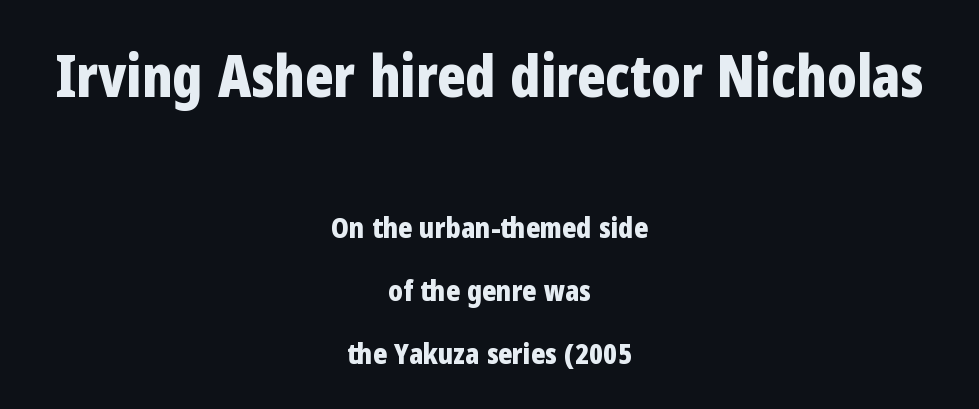
The image shows 58 px bold, condensed sans-serif type, upright; set centered, loose line spacing (2.17x), normal letter spacing, not underlined; the first (top) block is 2.0x larger; low stroke contrast and a medium x-height.
